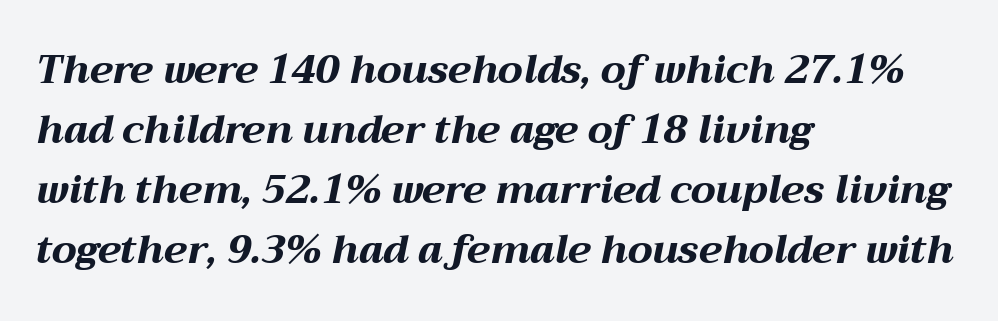
The image shows 39 px bold, wide type, italic (leaning right); set left-aligned, normal line spacing (1.54x), normal letter spacing, not underlined; medium stroke contrast and a medium x-height.
